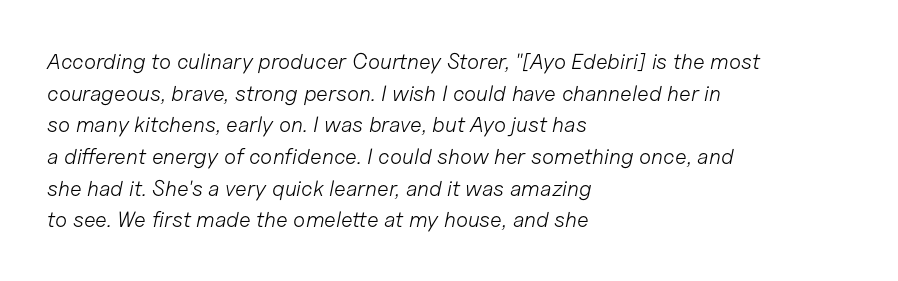
The passage shown is not bold in any degree. Notice how the passage keeps a crisp vertical edge on the left only. The leading is moderate, giving the passage an even texture. The strip under each line holds only bare page.
